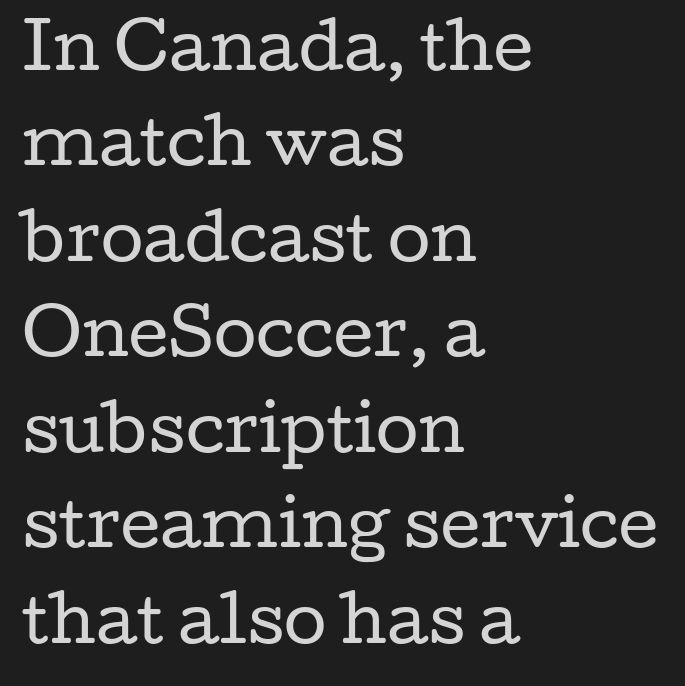
The image shows 62 px regular-weight, wide serif type, upright; set left-aligned, normal line spacing (1.54x), normal letter spacing, not underlined; low stroke contrast and a medium x-height.
